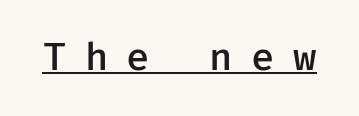
The image shows 38 px semibold sans-serif type, upright, monospaced; set unusually wide letter spacing (+0.48 em), underlined; low stroke contrast and a medium x-height.
